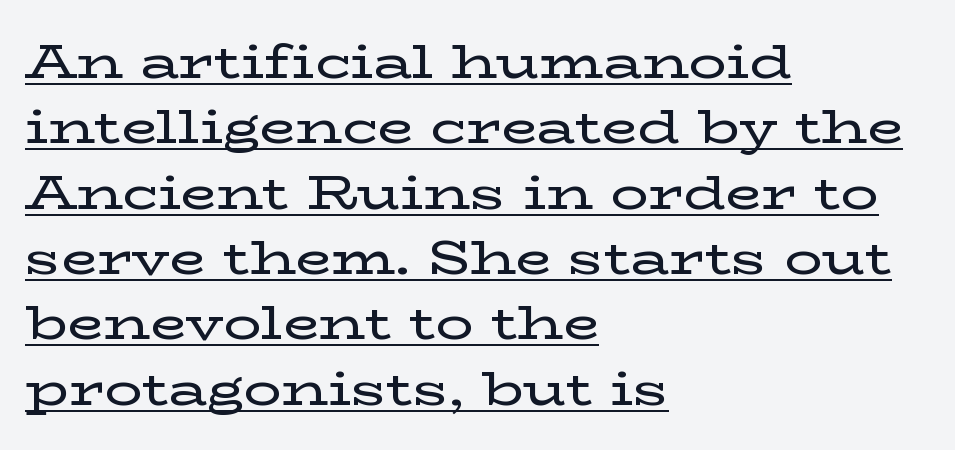
Caption: standard tracking, unaltered. The rendering uses natural spacing where letterforms have individual widths. This sample is left-justified, so line endings fall wherever the words run out. The typesetter has applied underlining to the passage shown. A roman cut, with each character standing at attention.
